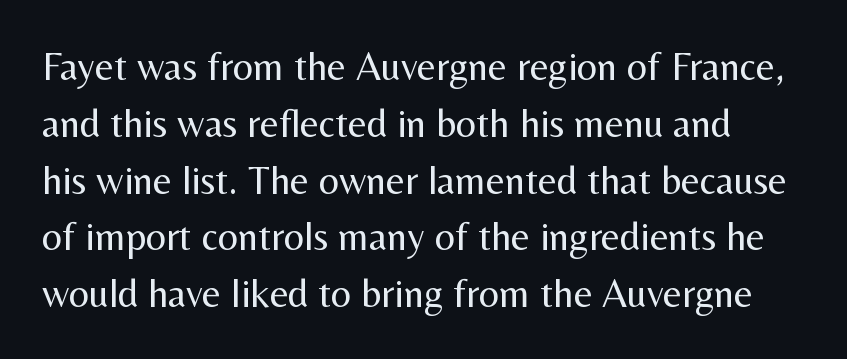
The specimen omits any rule beneath the text block's lines. Letter spacing: default. Each letter's strokes conclude bluntly, with no projecting serifs. Vertical spacing — default.
